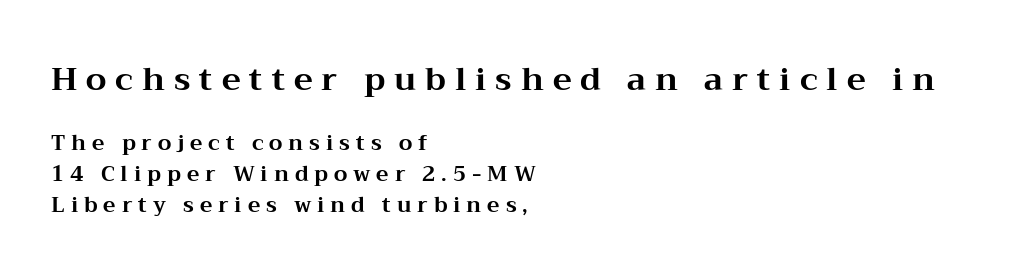
Q: Is the text bold? A: Yes.
Q: Is the text italic (slanted)? A: No, it is upright.
Q: Is the typeface a serif or a sans-serif typeface? A: Serif.
Q: Is the text underlined? A: No.
Q: How is the paragraph aligned? A: Left-aligned.
Q: Is the spacing between letters normal or unusually wide? A: Unusually wide.
Q: Is the spacing between lines tight, normal or loose? A: Normal.
Q: Which block of text is set in a larger size, the first (top) or the second (bottom)? A: The first (top) one.
Q: Width (condensed, normal, or wide)? A: Wide.
Q: Stroke contrast? A: Medium.
Q: x-height? A: Medium.
Q: Monospaced? A: No.
